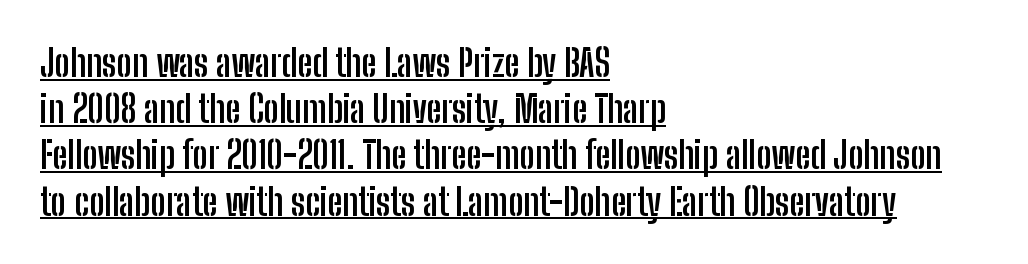
The image shows 37 px semibold, condensed sans-serif type, upright; set left-aligned, normal line spacing (1.25x), normal letter spacing, underlined; low stroke contrast and a medium x-height.
